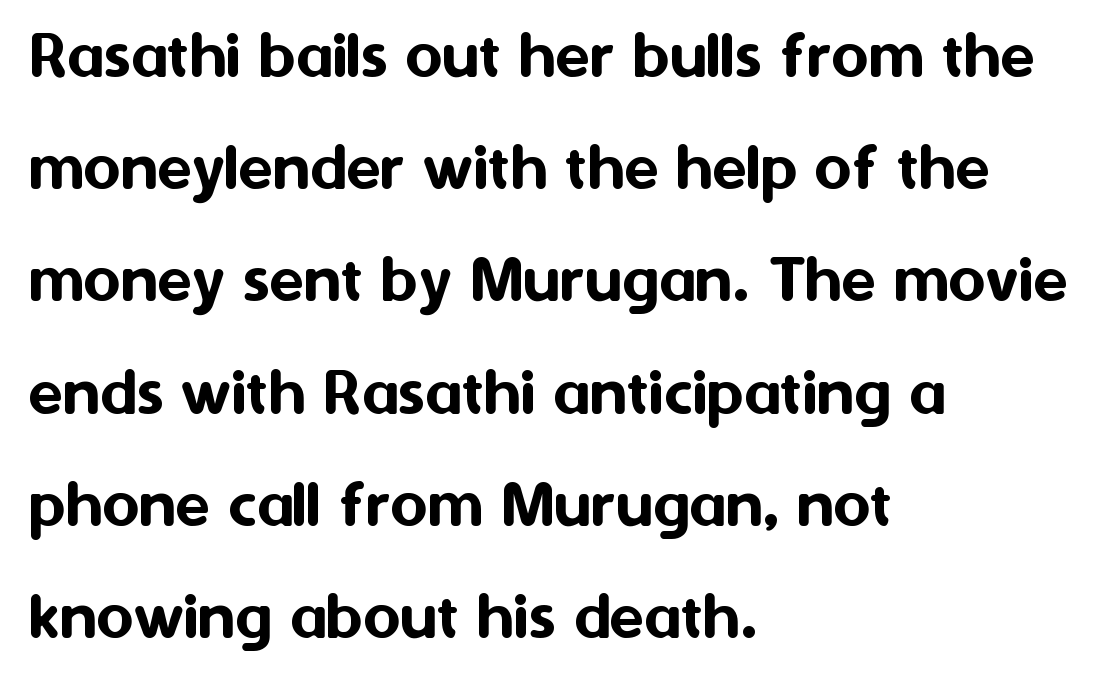
The letters advance in unequal steps, a hallmark of proportional type. Nobody touched the tracking dial on this one. Words float on clear page, feet unadorned. These lines sit exactly where default settings would place them. The type sits square on the baseline with zero lean.
